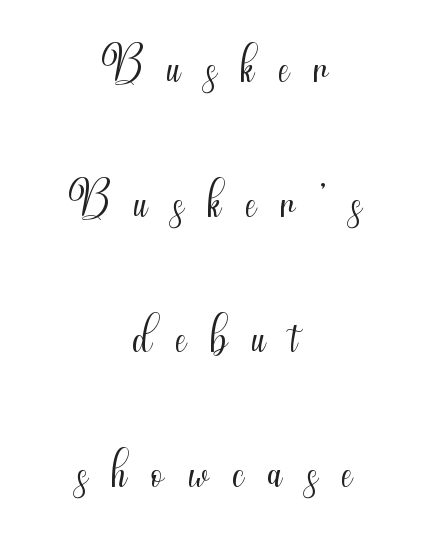
{"serif": "no", "bold": "no", "weight": "light", "width": "condensed", "stroke_contrast": "medium", "x_height": "small", "monospaced": "no", "underline": "no", "align": "center", "line_spacing": "loose", "line_spacing_ratio": 1.93, "letter_spacing": "wide", "letter_spacing_em": 0.35, "glyph_px": 70}
